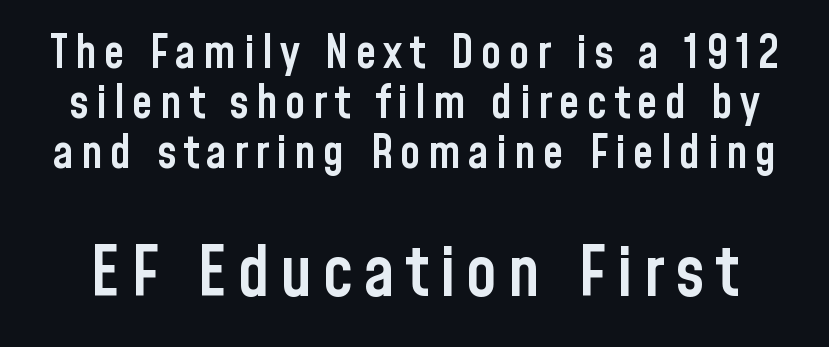
Nothing sits at the stroke ends, so this counts as sans-serif. Of the two passages, the one underneath uses the larger point size. The face used here is proportionally spaced, like ordinary book or web type. The specimen omits any rule beneath the text block's lines. Bold? Not quite — semibold, heavier than regular but stopping short. The designer dialed line spacing down below the default.
